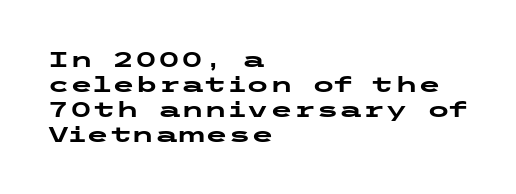
Q: Is the text bold? A: Yes.
Q: Is the text italic (slanted)? A: No, it is upright.
Q: Is the text underlined? A: No.
Q: How is the paragraph aligned? A: Left-aligned.
Q: Is the spacing between letters normal or unusually wide? A: Normal.
